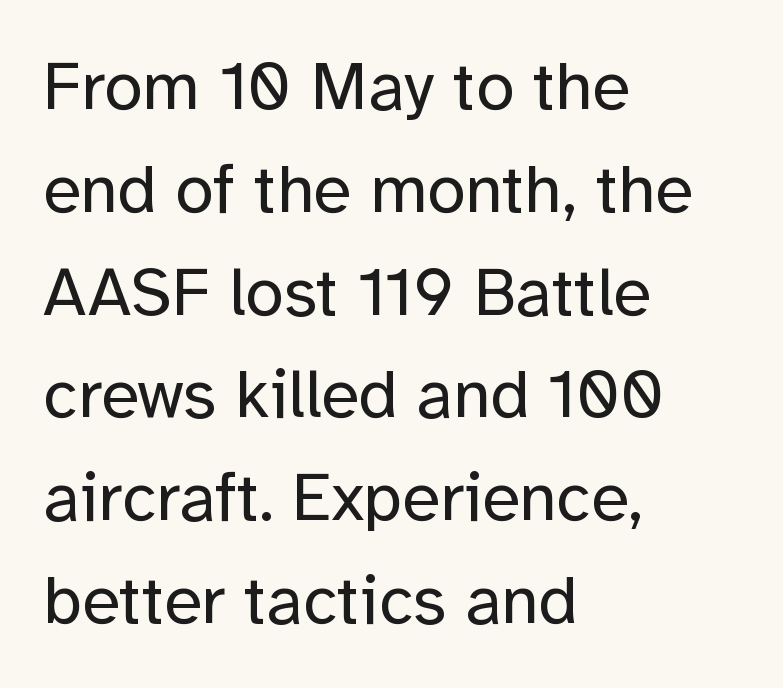
Q: Is the text bold? A: No.
Q: Is the text italic (slanted)? A: No, it is upright.
Q: Is the typeface a serif or a sans-serif typeface? A: Sans-serif.
Q: Is the text underlined? A: No.
Q: How is the paragraph aligned? A: Left-aligned.
Q: Is the spacing between letters normal or unusually wide? A: Normal.
Q: Is the spacing between lines tight, normal or loose? A: Normal.
Q: Width (condensed, normal, or wide)? A: Normal.
Q: Stroke contrast? A: Low.
Q: x-height? A: Medium.
Q: Monospaced? A: No.
